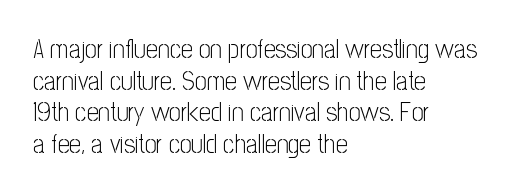
Q: Is the text bold? A: No.
Q: Is the text italic (slanted)? A: No, it is upright.
Q: Is the text underlined? A: No.
Q: How is the paragraph aligned? A: Left-aligned.
Q: Is the spacing between letters normal or unusually wide? A: Normal.
